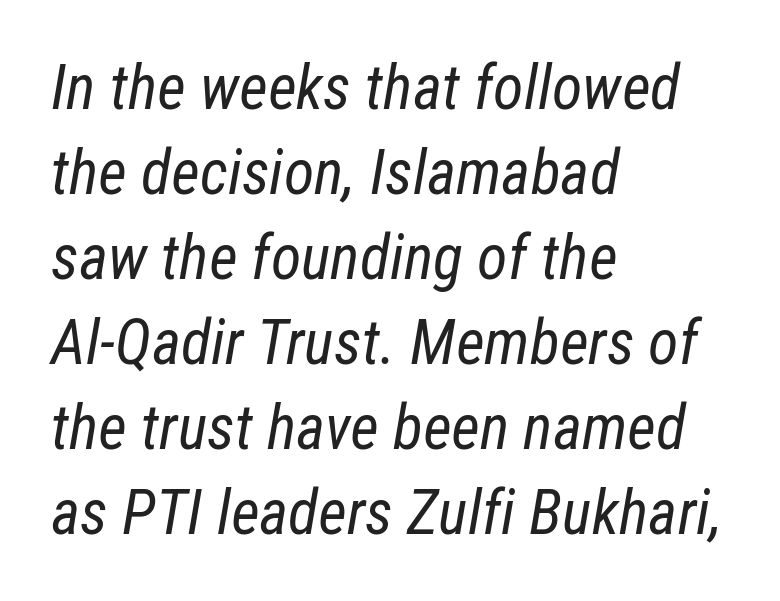
The glyphs are unaccompanied by any horizontal stroke below them. Compared with typical body copy, the letter spacing here is the same. The paragraph shown leans on its left margin. Tall strokes in this sample are angled rather than plumb.
